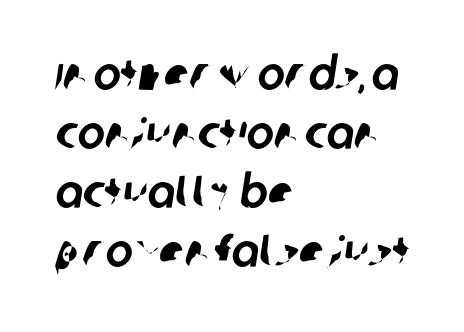
The image shows 46 px sans-serif type; set left-aligned, normal line spacing (1.28x), normal letter spacing, not underlined; low stroke contrast and a large x-height.
